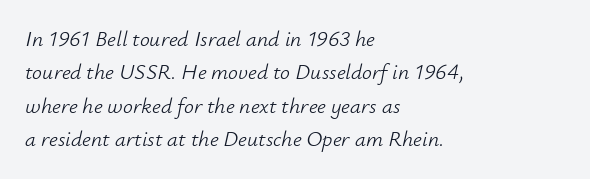
Observe the lean: these are italic letterforms. Stroke thickness stays within the range of a standard reading face or lighter. Horizontal alignment here is leftward, the default for most running prose. Default kerning and tracking; the words read as compact shapes. The gap between lines stays unmarked. The rendering uses a moderate line-height, typical for paragraphs.
